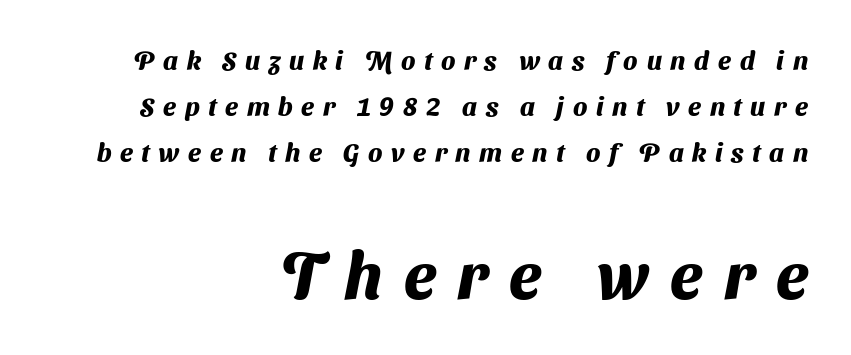
Q: Is the text bold? A: Yes.
Q: Is the typeface a serif or a sans-serif typeface? A: Sans-serif.
Q: Is the text underlined? A: No.
Q: How is the paragraph aligned? A: Right-aligned.
Q: Is the spacing between letters normal or unusually wide? A: Unusually wide.
Q: Which block of text is set in a larger size, the first (top) or the second (bottom)? A: The second (bottom) one.
Q: Width (condensed, normal, or wide)? A: Normal.
Q: Stroke contrast? A: Medium.
Q: x-height? A: Medium.
Q: Monospaced? A: No.
